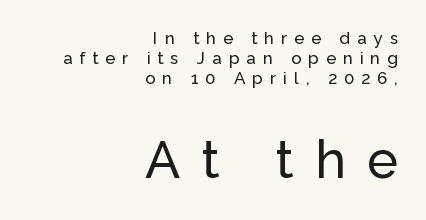
The image shows 52 px sans-serif type, upright; set right-aligned, line spacing 1.17x, unusually wide letter spacing (+0.41 em), not underlined; the second (bottom) block is 3.06x larger; low stroke contrast and a medium x-height.
